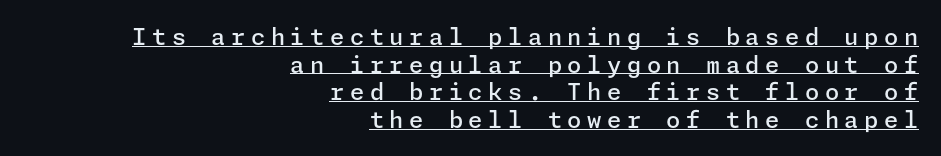
The image shows 23 px text type, upright; set right-aligned, line spacing 1.2x, unusually wide letter spacing (+0.24 em), underlined.
